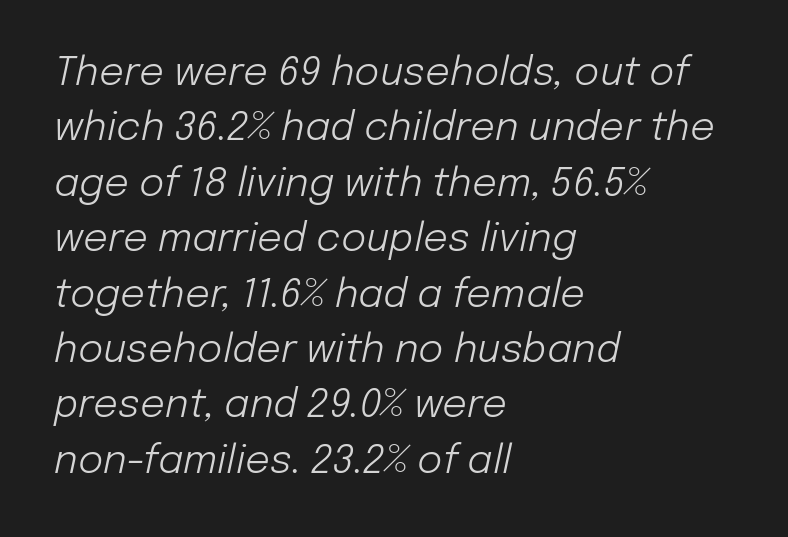
{"italic": "yes", "lean": "right", "slant_degrees": 12, "bold": "no", "weight": "light", "width": "normal", "stroke_contrast": "low", "x_height": "medium", "monospaced": "no", "underline": "no", "align": "left", "line_spacing": "normal", "line_spacing_ratio": 1.42, "letter_spacing": "normal", "letter_spacing_em": 0.0, "glyph_px": 39}
